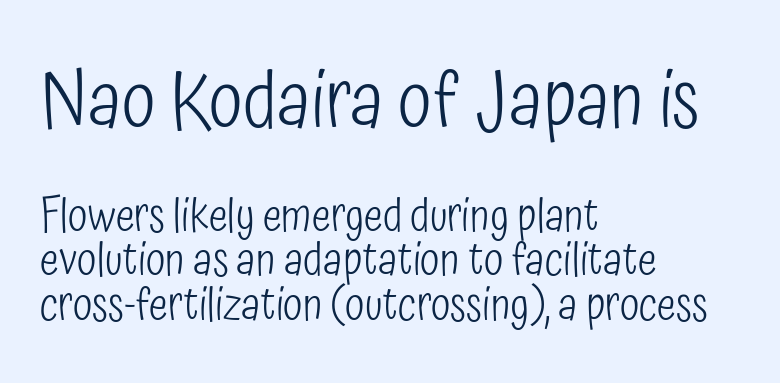
Short note: letters normally spaced. Horizontal alignment here is leftward, the default for most running prose. Spacing verdict: proportional, widths tailored to each character. Heft: none added — not bold. Interline gaps are noticeably narrow in this sample.
